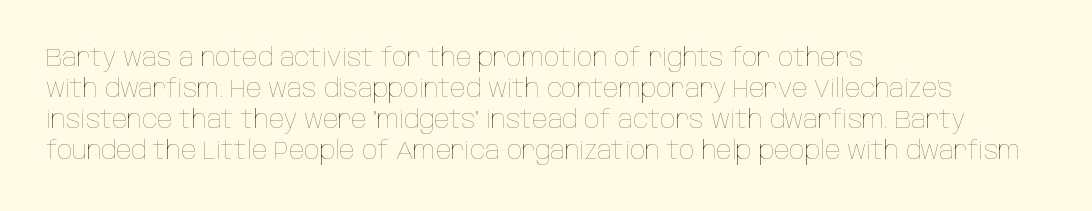
A light-to-regular cut is what we see here. Clear beneath every line of the passage. Vertical strokes here are truly vertical. The passage shown has conventional tracking throughout. Leftover space on each line is placed entirely after the last word.
